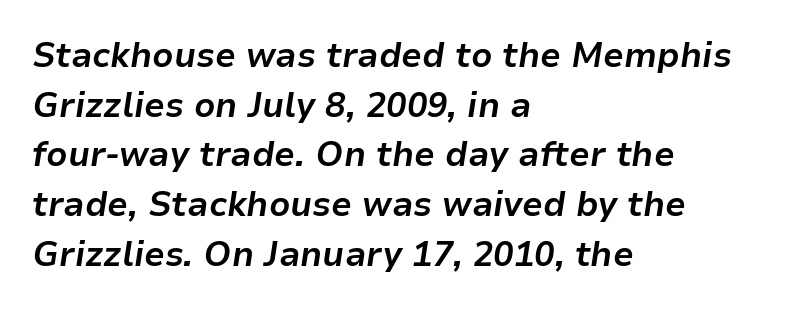
{"italic": "yes", "lean": "right", "slant_degrees": 9, "bold": "yes", "weight": "bold", "width": "normal", "stroke_contrast": "low", "x_height": "medium", "monospaced": "no", "underline": "no", "align": "left", "line_spacing": "normal", "line_spacing_ratio": 1.46, "letter_spacing": "normal", "letter_spacing_em": 0.0, "glyph_px": 34}
